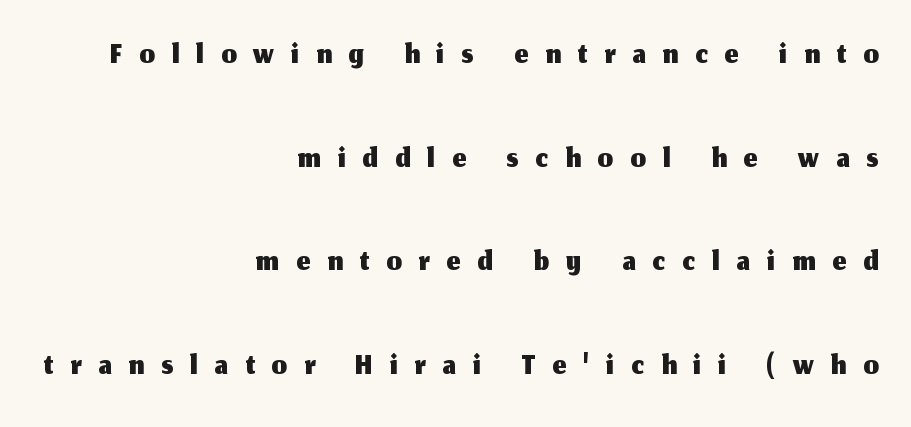
Q: Is the text italic (slanted)? A: No, it is upright.
Q: Is the typeface a serif or a sans-serif typeface? A: Sans-serif.
Q: Is the text underlined? A: No.
Q: How is the paragraph aligned? A: Right-aligned.
Q: Is the spacing between letters normal or unusually wide? A: Unusually wide.
Q: Is the spacing between lines tight, normal or loose? A: Loose.
Q: Width (condensed, normal, or wide)? A: Normal.
Q: Stroke contrast? A: Medium.
Q: x-height? A: Medium.
Q: Monospaced? A: No.
